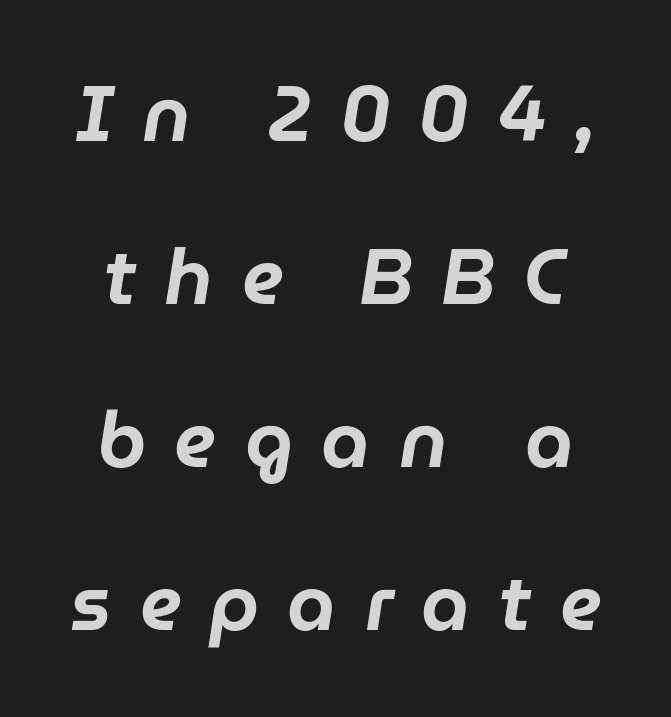
The image shows 78 px text type, italic (leaning right); set centered, loose line spacing (2.09x), unusually wide letter spacing (+0.36 em), not underlined; low stroke contrast and a medium x-height.
